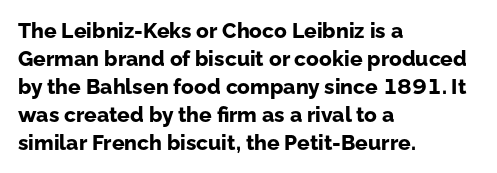
Style check: upright. Reading down the block, your eye returns to a fixed left position each line. This rendering leaves character spacing at its baseline value. Check under the words: just untouched page.
